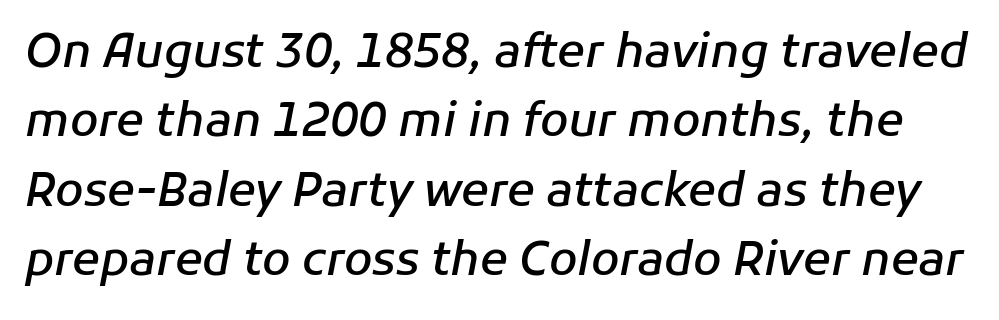
The image shows 46 px semibold type, italic (leaning right); set normal line spacing (1.51x), normal letter spacing, not underlined; low stroke contrast and a medium x-height.
